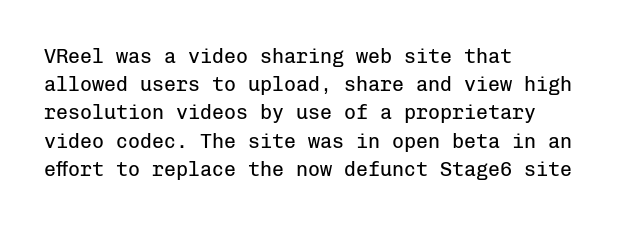
Q: Is the text bold? A: No.
Q: Is the text italic (slanted)? A: No, it is upright.
Q: Is the text underlined? A: No.
Q: How is the paragraph aligned? A: Left-aligned.
Q: Is the spacing between letters normal or unusually wide? A: Normal.
Q: Is the spacing between lines tight, normal or loose? A: Normal.
